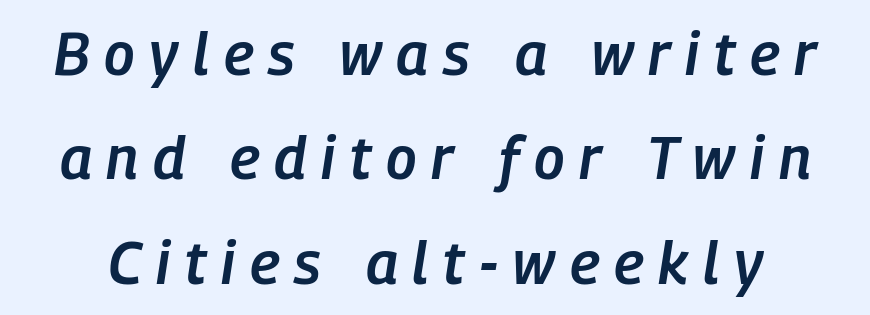
Just letters on the line, the space beneath them empty. The typography opts for an oblique posture over an upright one. Someone cranked the tracking dial way up on this one. Proportional: the letters do not fall into vertical columns. The glyphs have the mass of a demibold cut, below bold.
